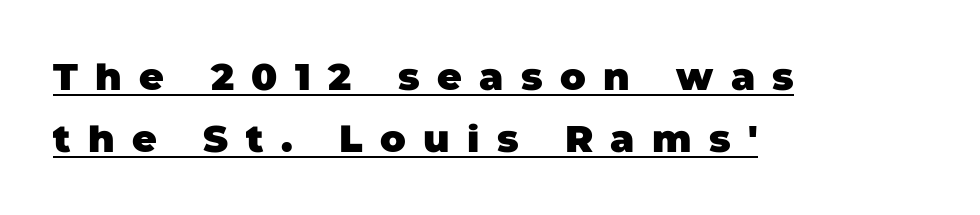
{"serif": "no", "bold": "yes", "weight": "heavy", "width": "normal", "stroke_contrast": "low", "x_height": "large", "monospaced": "no", "underline": "yes", "align": "left", "line_spacing": "normal", "line_spacing_ratio": 1.63, "letter_spacing": "wide", "letter_spacing_em": 0.46, "glyph_px": 38}
